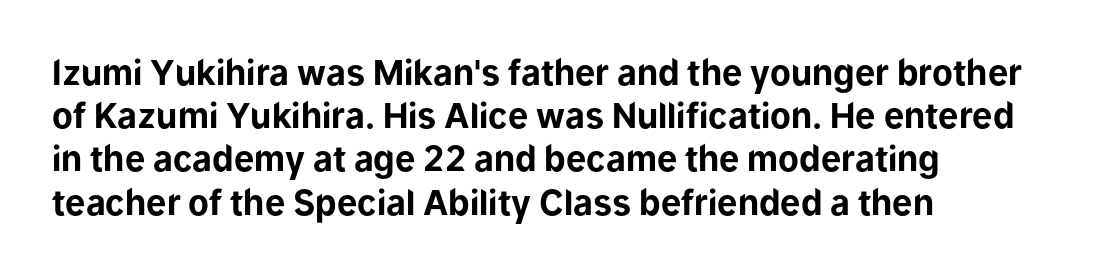
The image shows 34 px bold sans-serif type, upright; set left-aligned, normal line spacing (1.27x), normal letter spacing, not underlined; low stroke contrast and a medium x-height.
